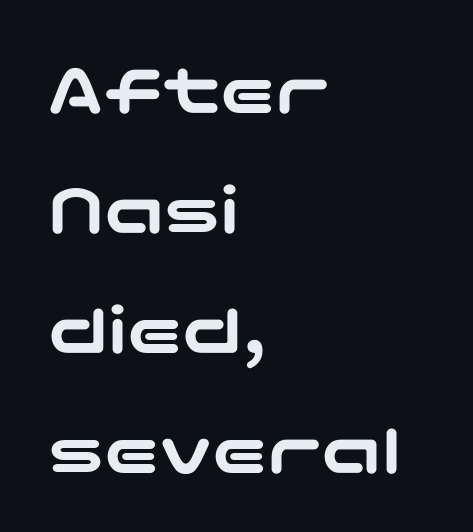
Q: Is the text italic (slanted)? A: No, it is upright.
Q: Is the typeface a serif or a sans-serif typeface? A: Sans-serif.
Q: Is the text underlined? A: No.
Q: How is the paragraph aligned? A: Left-aligned.
Q: Is the spacing between letters normal or unusually wide? A: Normal.
Q: Is the spacing between lines tight, normal or loose? A: Normal.
Q: Width (condensed, normal, or wide)? A: Wide.
Q: Stroke contrast? A: Low.
Q: x-height? A: Medium.
